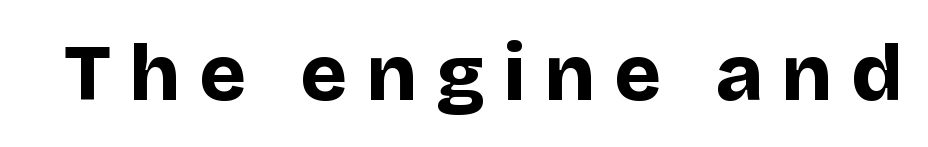
The image shows 80 px bold sans-serif type, upright; set unusually wide letter spacing (+0.23 em), not underlined; low stroke contrast and a large x-height.
